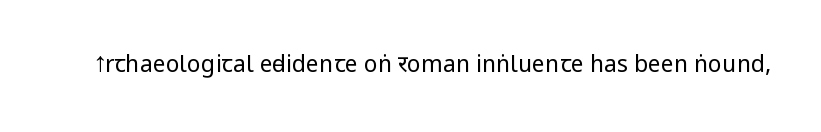
Q: Is the text bold? A: No.
Q: Is the text italic (slanted)? A: No, it is upright.
Q: Is the text underlined? A: No.
Q: Is the spacing between letters normal or unusually wide? A: Normal.
